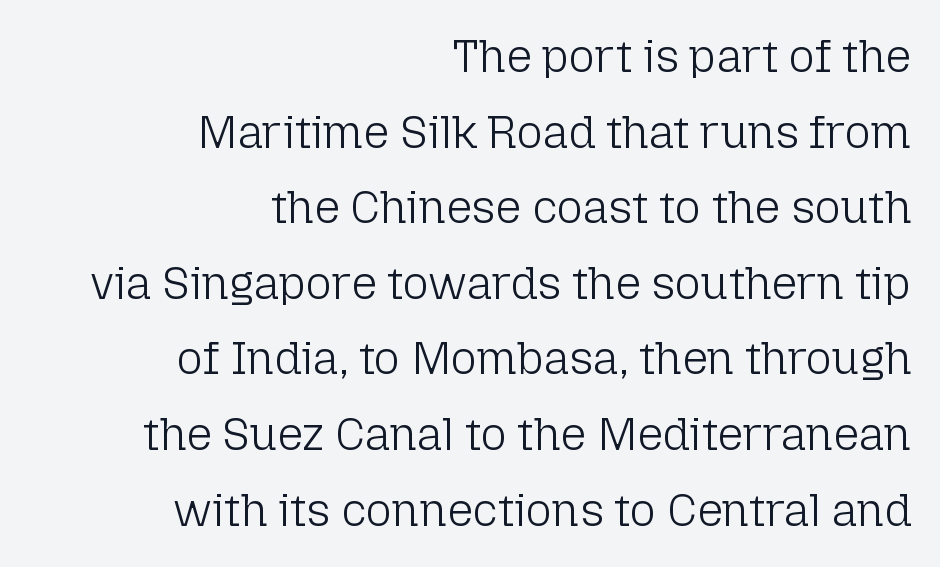
Q: Is the text bold? A: No.
Q: Is the text italic (slanted)? A: No, it is upright.
Q: Is the typeface a serif or a sans-serif typeface? A: Sans-serif.
Q: Is the text underlined? A: No.
Q: How is the paragraph aligned? A: Right-aligned.
Q: Is the spacing between letters normal or unusually wide? A: Normal.
Q: Is the spacing between lines tight, normal or loose? A: Normal.
Q: Width (condensed, normal, or wide)? A: Normal.
Q: Stroke contrast? A: Low.
Q: x-height? A: Medium.
Q: Monospaced? A: No.
